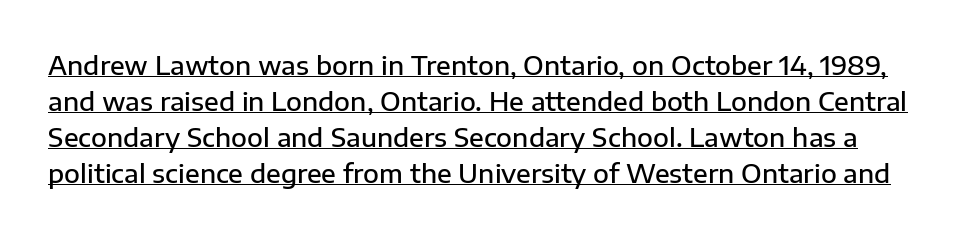
Q: Is the text bold? A: Semi-bold.
Q: Is the text italic (slanted)? A: No, it is upright.
Q: Is the text underlined? A: Yes.
Q: Is the spacing between letters normal or unusually wide? A: Normal.
Q: Is the spacing between lines tight, normal or loose? A: Normal.
